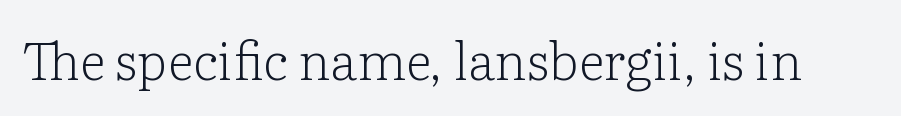
{"serif": "yes", "italic": "no", "bold": "no", "weight": "light", "width": "normal", "stroke_contrast": "low", "x_height": "medium", "monospaced": "no", "underline": "no", "letter_spacing": "normal", "letter_spacing_em": 0.0, "glyph_px": 52}
